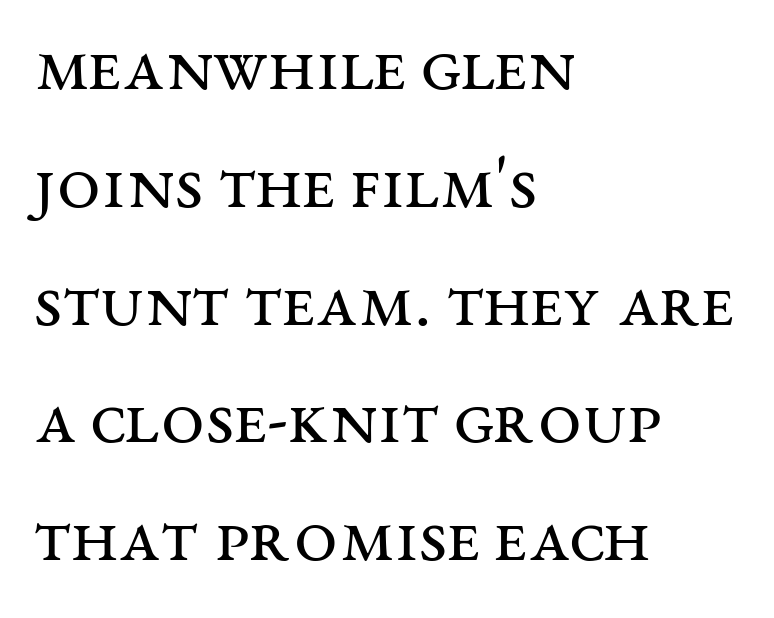
{"serif": "yes", "italic": "no", "bold": "no", "weight": "regular", "width": "wide", "stroke_contrast": "medium", "x_height": "large", "monospaced": "no", "underline": "no", "align": "left", "line_spacing": "normal", "line_spacing_ratio": 1.53, "letter_spacing": "normal", "letter_spacing_em": 0.0, "glyph_px": 77}
